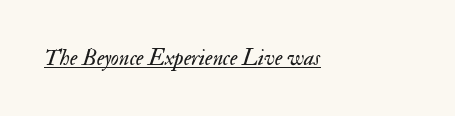
Ink coverage per letter is moderate at most. Between one letter and the next there's only the usual sliver of space. Would a proofreader flag this as italicized? Yes. Decoration check: the copy is underlined.
